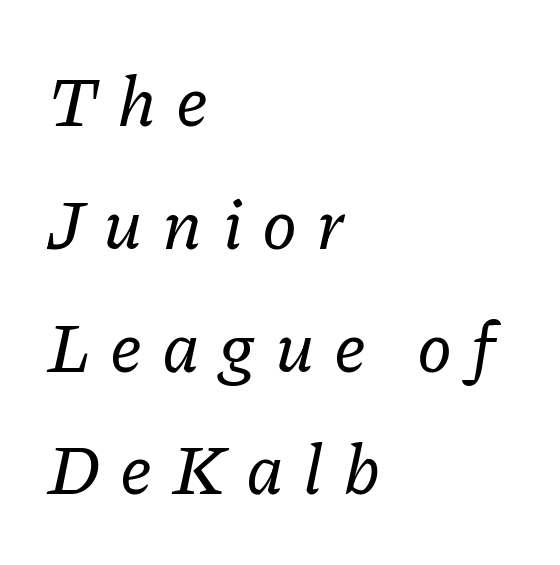
The image shows 71 px serif type, italic (leaning right); set left-aligned, line spacing 1.73x, unusually wide letter spacing (+0.27 em), not underlined; low stroke contrast and a medium x-height.
